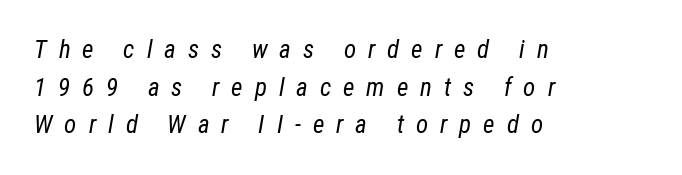
The image shows 25 px text type, italic (leaning right); set left-aligned, normal line spacing (1.51x), unusually wide letter spacing (+0.48 em), not underlined.
